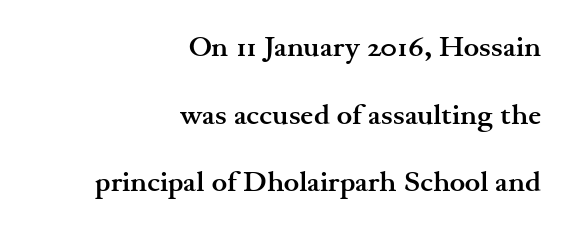
The image shows 29 px semibold, wide serif type, upright; set right-aligned, loose line spacing (2.33x), normal letter spacing, not underlined; medium stroke contrast and a small x-height.
